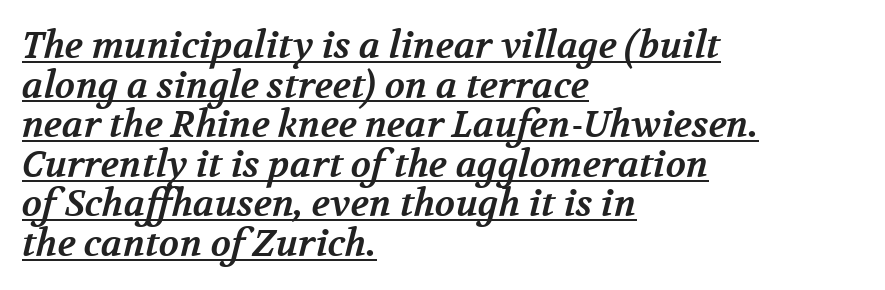
{"serif": "yes", "bold": "yes", "weight": "bold", "width": "normal", "stroke_contrast": "medium", "x_height": "medium", "monospaced": "no", "underline": "yes", "align": "left", "line_spacing": "tight", "line_spacing_ratio": 1.07, "letter_spacing": "normal", "letter_spacing_em": 0.0, "glyph_px": 37}
